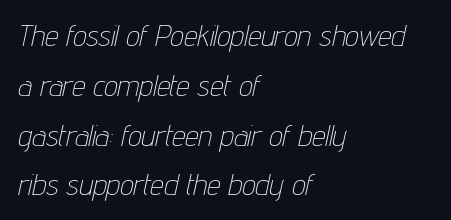
{"italic": "yes", "lean": "right", "slant_degrees": 12, "bold": "no", "weight": "thin", "width": "condensed", "stroke_contrast": "low", "x_height": "medium", "monospaced": "no", "underline": "no", "align": "left", "line_spacing": "normal", "line_spacing_ratio": 1.66, "letter_spacing": "normal", "letter_spacing_em": 0.0, "glyph_px": 30}
